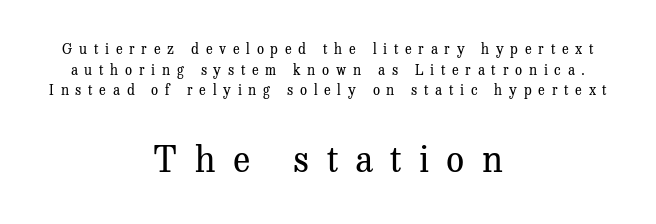
Q: Is the text bold? A: No.
Q: Is the text italic (slanted)? A: No, it is upright.
Q: Is the typeface a serif or a sans-serif typeface? A: Serif.
Q: Is the text underlined? A: No.
Q: How is the paragraph aligned? A: Centered.
Q: Is the spacing between letters normal or unusually wide? A: Unusually wide.
Q: Is the spacing between lines tight, normal or loose? A: Normal.
Q: Which block of text is set in a larger size, the first (top) or the second (bottom)? A: The second (bottom) one.
Q: Width (condensed, normal, or wide)? A: Normal.
Q: Stroke contrast? A: Medium.
Q: x-height? A: Medium.
Q: Monospaced? A: No.
